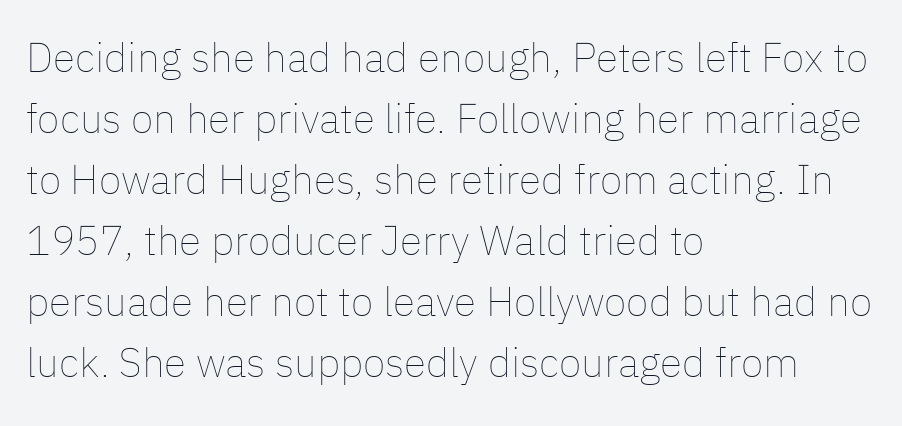
{"italic": "no", "bold": "no", "weight": "thin", "width": "normal", "stroke_contrast": "low", "x_height": "medium", "monospaced": "no", "underline": "no", "align": "left", "line_spacing": "normal", "line_spacing_ratio": 1.49, "letter_spacing": "normal", "letter_spacing_em": 0.0, "glyph_px": 41}
